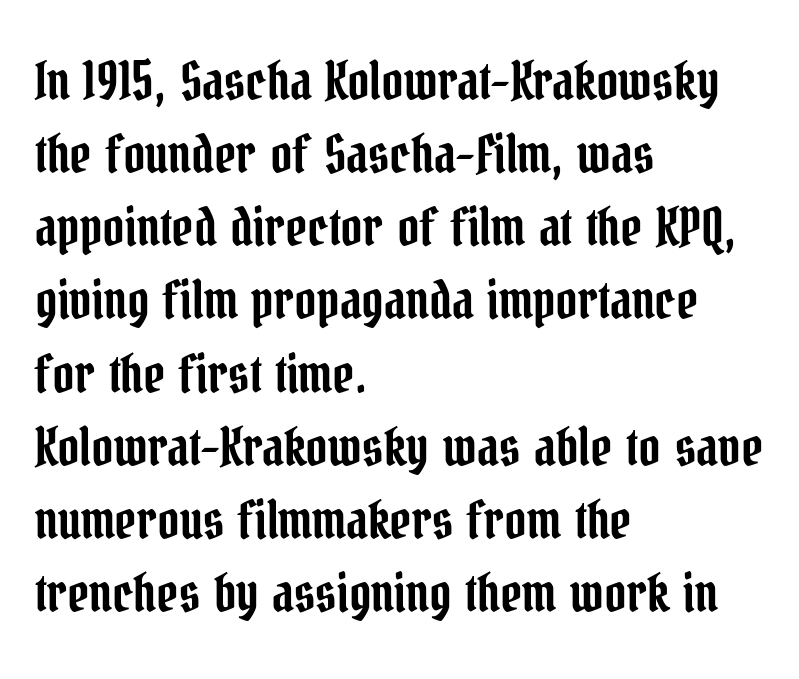
Teacher's note: observe the even left margin — that is flush-left alignment. Anything drawn beneath the words? Only blank space. Nothing unusual about the tracking: characters are spaced as the font intends. The passage shown stacks its lines at a standard gap. The letters carry serifs — small finishing strokes at the ends of their stems.
